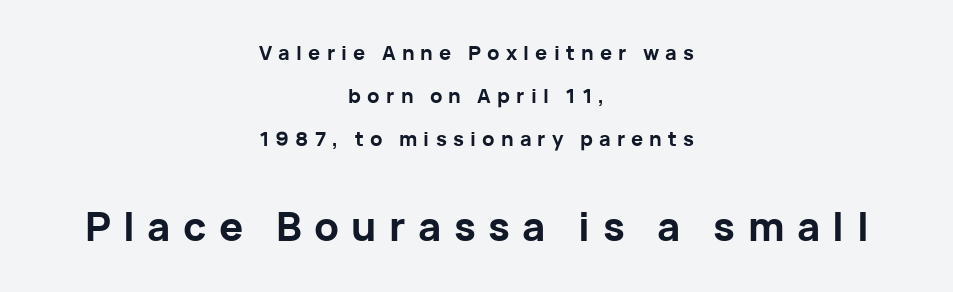
Q: Is the text bold? A: Yes.
Q: Is the text italic (slanted)? A: No, it is upright.
Q: Is the typeface a serif or a sans-serif typeface? A: Sans-serif.
Q: Is the text underlined? A: No.
Q: How is the paragraph aligned? A: Centered.
Q: Is the spacing between letters normal or unusually wide? A: Unusually wide.
Q: Is the spacing between lines tight, normal or loose? A: Loose.
Q: Which block of text is set in a larger size, the first (top) or the second (bottom)? A: The second (bottom) one.
Q: Width (condensed, normal, or wide)? A: Normal.
Q: Stroke contrast? A: Low.
Q: x-height? A: Medium.
Q: Monospaced? A: No.
